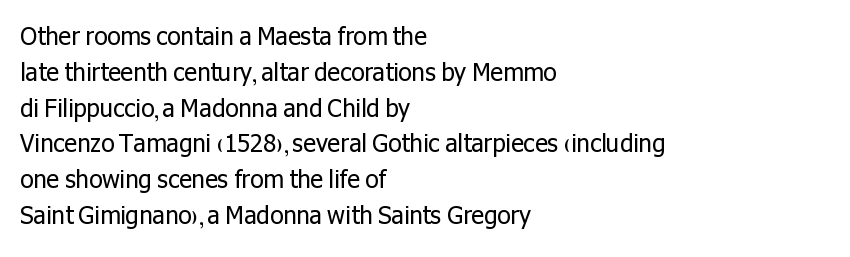
The setting favours the left margin, as ordinary paragraphs usually do. Upright lettering throughout. Letter spacing: default. No chunkiness to these letters — they're not bold.
